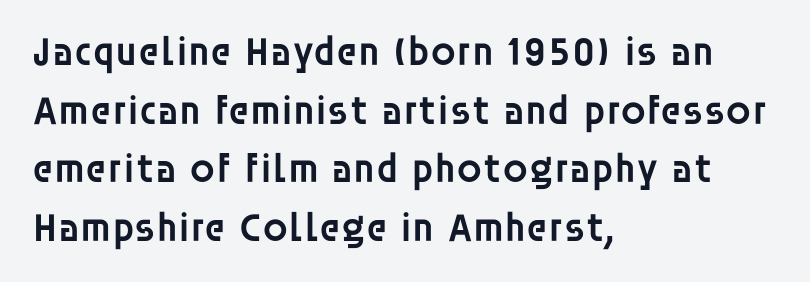
Italic? Not at all — the glyphs are vertical. The characters look somewhat weighty, a semibold short of true bold. Looks like regular typesetting: each glyph gets only the width it needs. Horizontal bands of white between lines are of average thickness. The face used here is rendered with its standard letterfit. The words here are not underlined.
